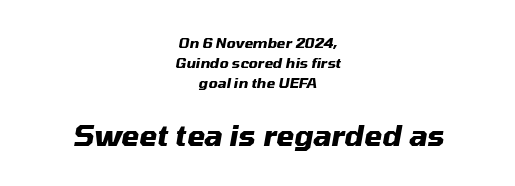
Underlining? Definitely not there. The sample has been set heavy, in full bold. Type size steps up from the first block to the second. The gaps between neighbouring characters are ordinary and unremarkable. The letters advance in unequal steps, a hallmark of proportional type.
